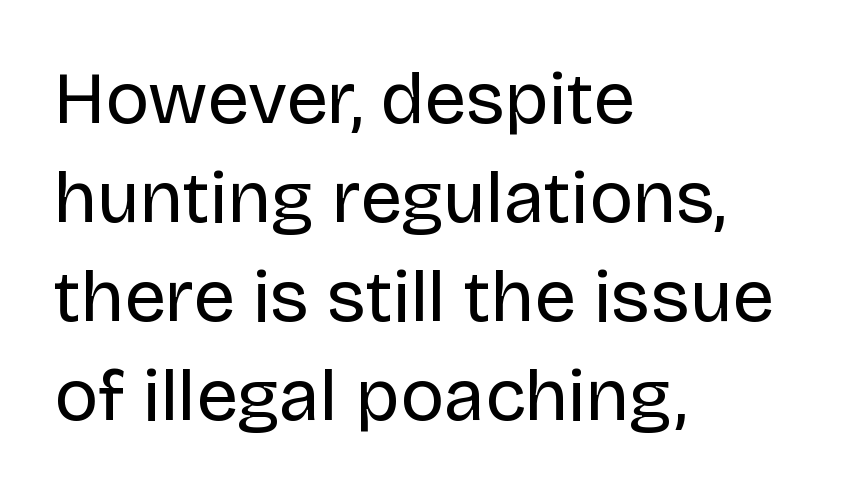
Teacher's note: observe the even left margin — that is flush-left alignment. In terms of leading, this rendering sits right in the middle. The rendering shows plain stroke endings on the letterforms — a sans-serif design. The letters stand upright; this is a roman face. The face used here is proportionally spaced, like ordinary book or web type.
